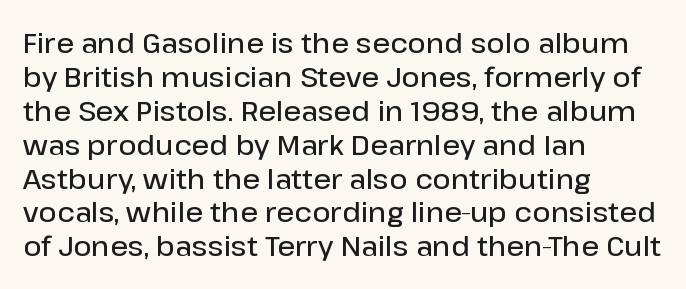
The image shows 28 px semibold sans-serif type, upright; set left-aligned, line spacing 1.21x, normal letter spacing, not underlined; low stroke contrast and a medium x-height.
